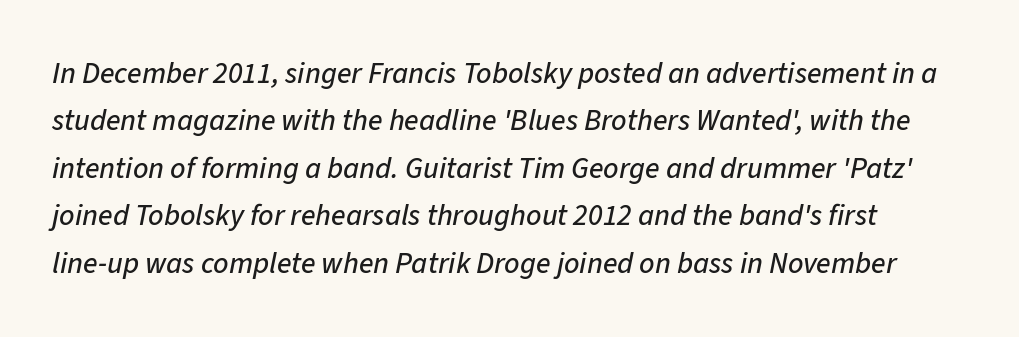
The face used here is proportionally spaced, like ordinary book or web type. The letters sit at their default tracking, neither squeezed nor spread. Honestly, the row spacing looks completely unremarkable. The axis of the letterforms is tilted away from vertical. The words here are not underlined.
